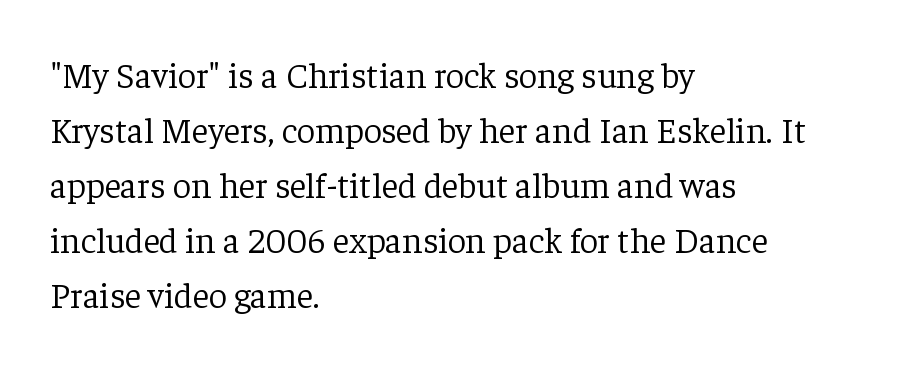
The image shows 36 px light serif type, upright; set left-aligned, normal line spacing (1.53x), normal letter spacing, not underlined; low stroke contrast and a medium x-height.
